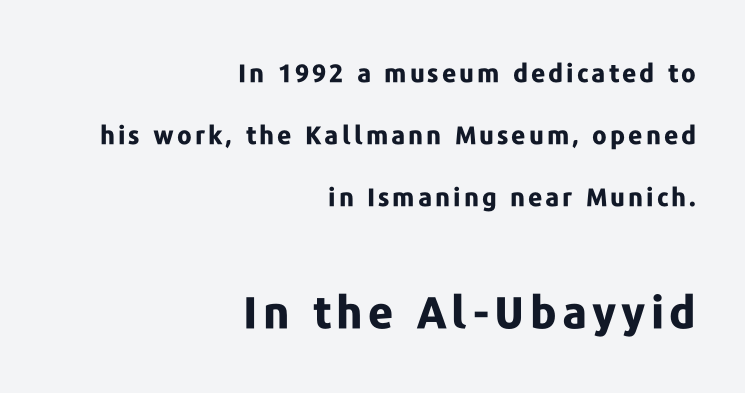
Q: Is the text bold? A: Yes.
Q: Is the text italic (slanted)? A: No, it is upright.
Q: Is the typeface a serif or a sans-serif typeface? A: Sans-serif.
Q: Is the text underlined? A: No.
Q: How is the paragraph aligned? A: Right-aligned.
Q: Is the spacing between lines tight, normal or loose? A: Loose.
Q: Which block of text is set in a larger size, the first (top) or the second (bottom)? A: The second (bottom) one.
Q: Width (condensed, normal, or wide)? A: Normal.
Q: Stroke contrast? A: Low.
Q: x-height? A: Medium.
Q: Monospaced? A: No.
